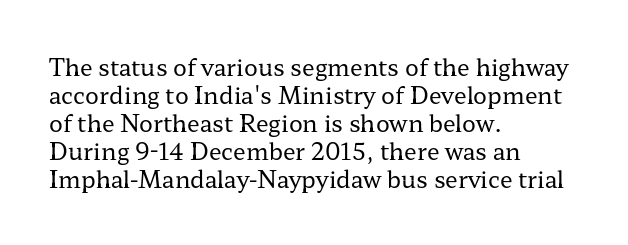
Q: Is the text bold? A: No.
Q: Is the text italic (slanted)? A: No, it is upright.
Q: Is the text underlined? A: No.
Q: How is the paragraph aligned? A: Left-aligned.
Q: Is the spacing between letters normal or unusually wide? A: Normal.
